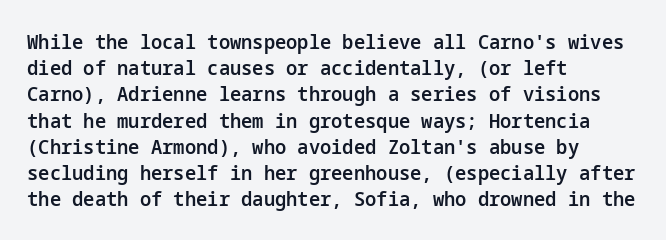
In terms of letterspacing, this is plain default setting. Leftover space on each line is placed entirely after the last word. When letters stand straight like this, we call the style roman or upright. Firm but not heavy-handed strokes: this text is semibold.
